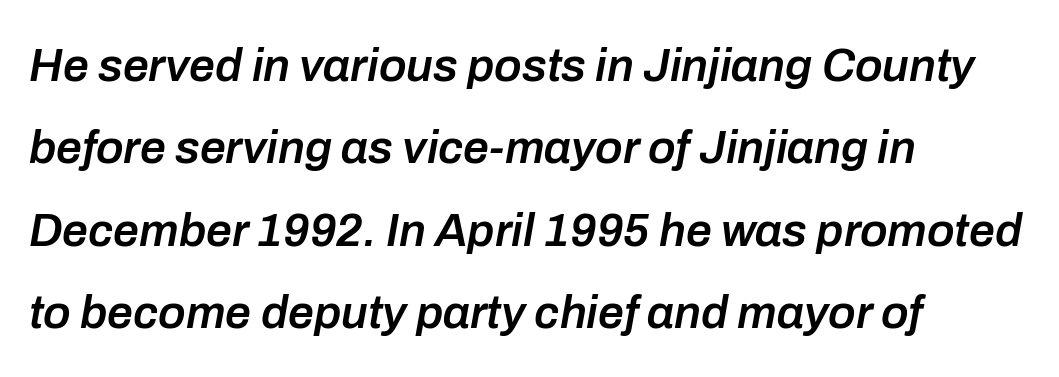
The space directly below the letters is spotless. These words are printed semibold, heavier than regular yet not bold. A classic flush-left, rag-right setting is used for this passage. Italic? Definitely — the glyphs are oblique.
